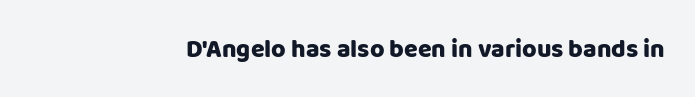
Underlining? Definitely not there. Strong, thick strokes mark this as bold type. This sample uses an upright cut, with every glyph sitting square on the baseline. A typesetter would call this zero additional tracking.
